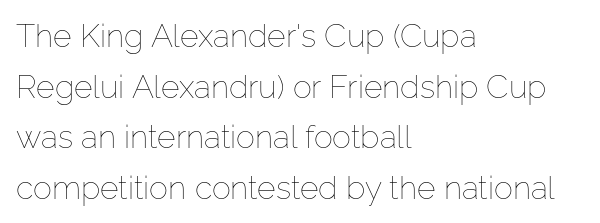
The image shows 32 px thin type, upright; set left-aligned, normal line spacing (1.58x), normal letter spacing, not underlined; low stroke contrast and a medium x-height.
